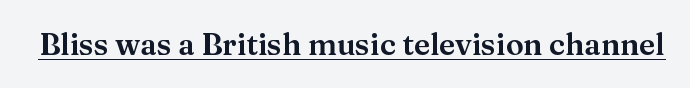
{"serif": "yes", "italic": "no", "width": "normal", "stroke_contrast": "medium", "x_height": "medium", "monospaced": "no", "underline": "yes", "letter_spacing": "normal", "letter_spacing_em": 0.0, "glyph_px": 30}
